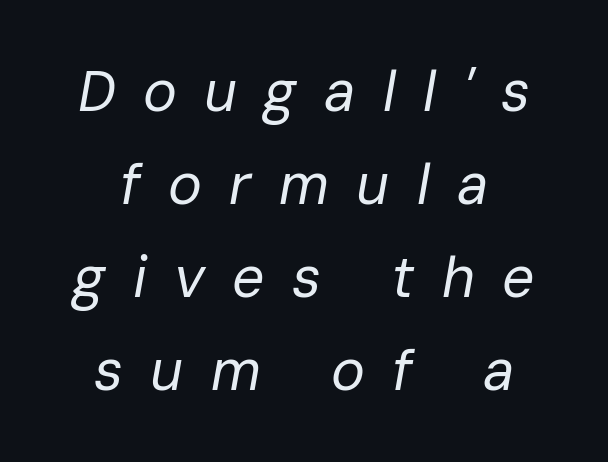
The image shows 57 px regular-weight type, italic (leaning right); set centered, normal line spacing (1.63x), unusually wide letter spacing (+0.48 em), not underlined; low stroke contrast and a medium x-height.
